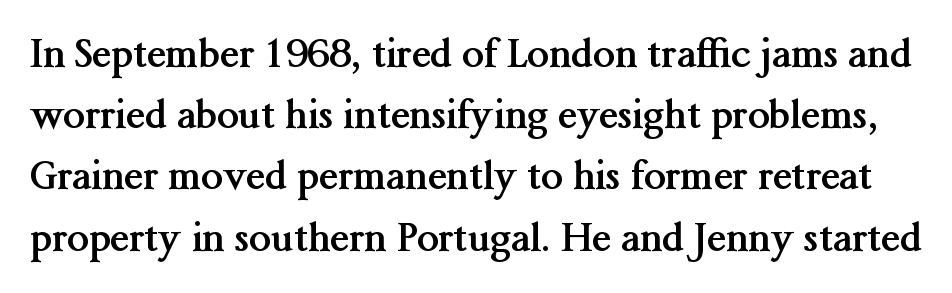
The image shows 39 px semibold serif type, upright; set normal line spacing (1.57x), normal letter spacing, not underlined; medium stroke contrast and a medium x-height.
